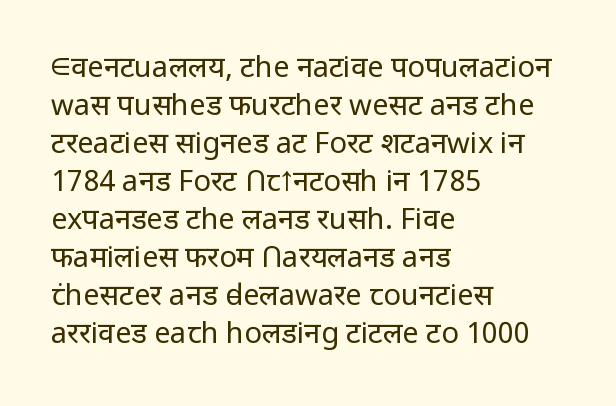
Q: Is the text bold? A: No.
Q: Is the text italic (slanted)? A: No, it is upright.
Q: Is the typeface a serif or a sans-serif typeface? A: Sans-serif.
Q: Is the text underlined? A: No.
Q: How is the paragraph aligned? A: Left-aligned.
Q: Is the spacing between letters normal or unusually wide? A: Normal.
Q: Is the spacing between lines tight, normal or loose? A: Normal.
Q: Width (condensed, normal, or wide)? A: Normal.
Q: Stroke contrast? A: Low.
Q: x-height? A: Medium.
Q: Monospaced? A: No.
